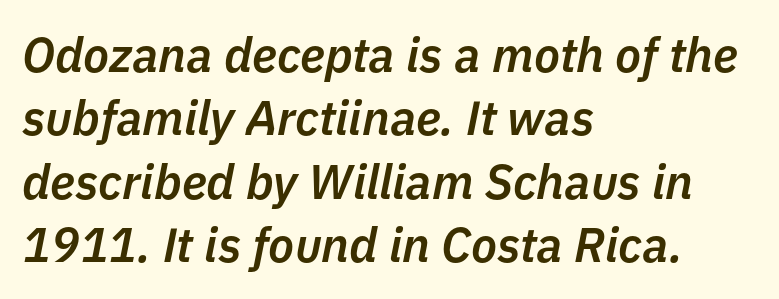
The compositor pushed each line to the left boundary. These lines carry some extra weight — a demibold, not a full bold. If you drew a line through each stem, it would be angled. Words appear dense and cohesive because spacing is normal. Proportional: the letters do not fall into vertical columns. The lines sit at an ordinary, default distance from one another.
